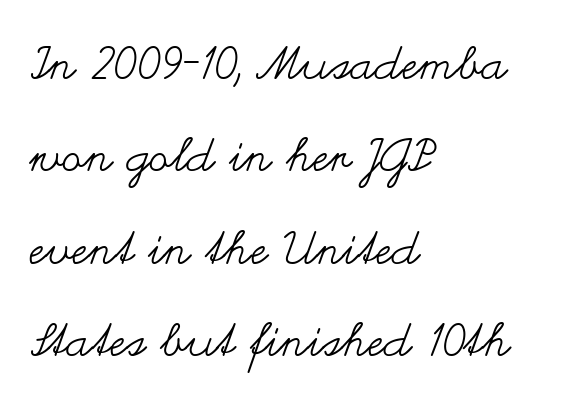
The image shows 46 px regular-weight, wide type; set left-aligned, loose line spacing (2.01x), normal letter spacing, not underlined; medium stroke contrast and a small x-height.
